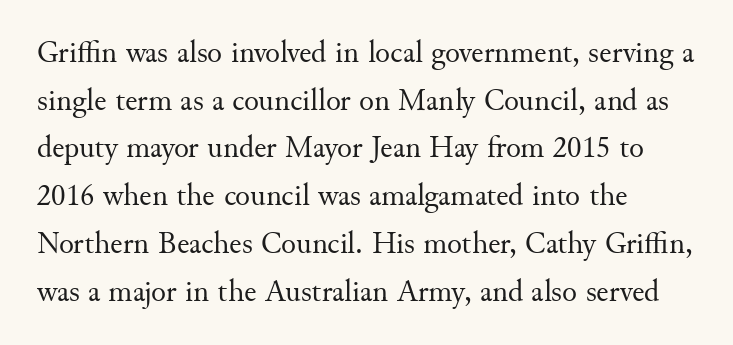
Q: Is the text bold? A: No.
Q: Is the text italic (slanted)? A: No, it is upright.
Q: Is the typeface a serif or a sans-serif typeface? A: Serif.
Q: Is the text underlined? A: No.
Q: How is the paragraph aligned? A: Left-aligned.
Q: Is the spacing between letters normal or unusually wide? A: Normal.
Q: Is the spacing between lines tight, normal or loose? A: Normal.
Q: Width (condensed, normal, or wide)? A: Normal.
Q: Stroke contrast? A: Medium.
Q: x-height? A: Small.
Q: Monospaced? A: No.
